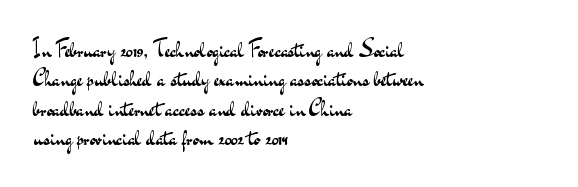
Q: Is the text bold? A: No.
Q: Is the text italic (slanted)? A: Yes.
Q: Is the text underlined? A: No.
Q: How is the paragraph aligned? A: Left-aligned.
Q: Is the spacing between letters normal or unusually wide? A: Normal.
Q: Is the spacing between lines tight, normal or loose? A: Normal.
